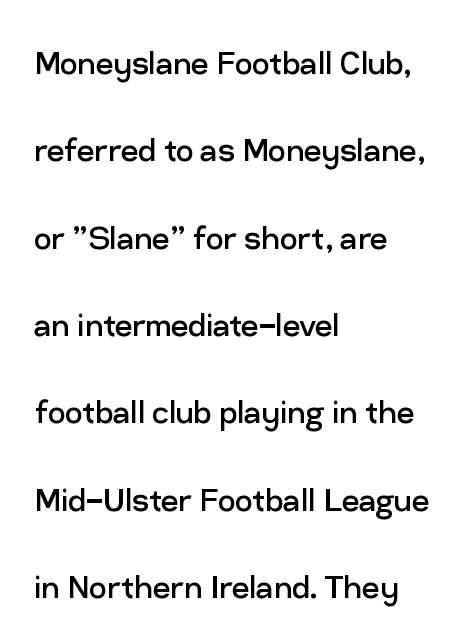
This is the regular roman posture of the typeface. Inter-character spacing is left at the font's built-in metrics. The space beneath each line is pristine and unruled. The text block is weighted toward the left margin, trailing off unevenly rightward. Whoever set this chose breathing room over compactness in the vertical rhythm.
